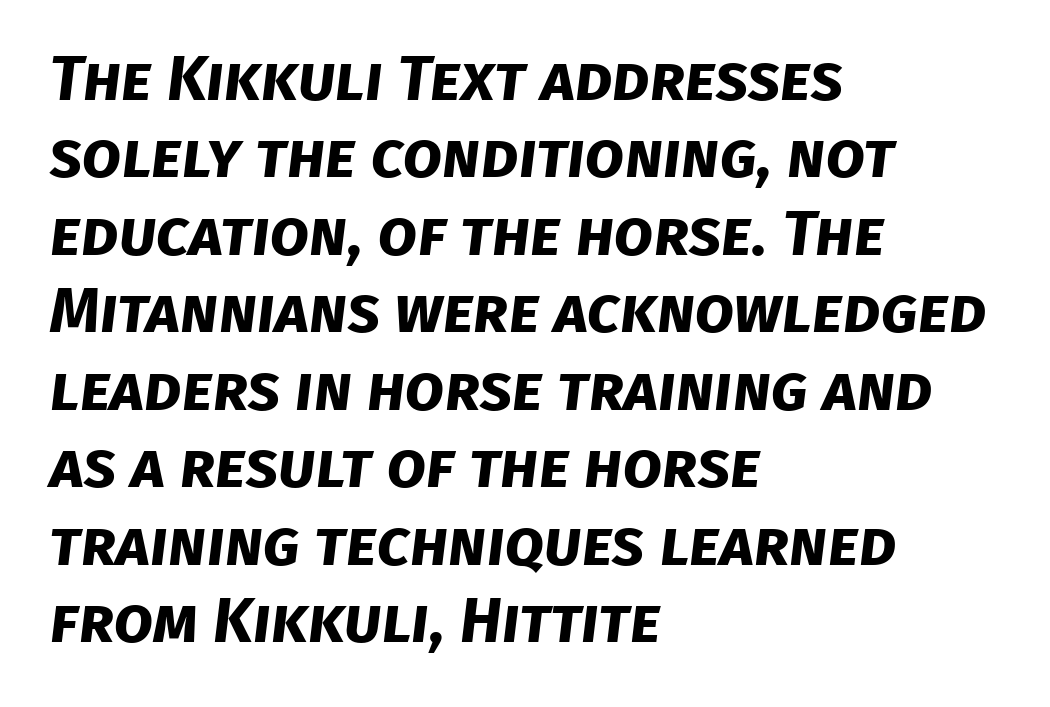
The glyphs in this specimen are sans serif. Does the copy run flush right? No — it runs flush left. A dark, heavy texture on the line: the type is bold. Descender tails drop into unmarked territory. Is this a fixed-width face? No — the glyphs have proportional, varying widths.
